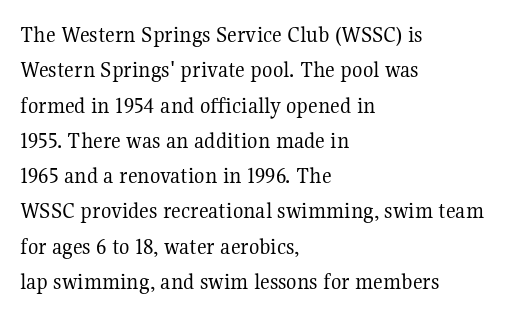
The image shows 24 px text type, upright; set left-aligned, normal line spacing (1.47x), normal letter spacing, not underlined.
